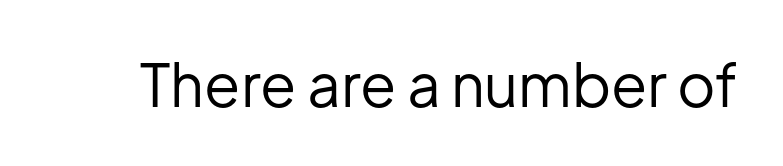
{"serif": "no", "italic": "no", "bold": "no", "weight": "regular", "width": "normal", "stroke_contrast": "low", "x_height": "medium", "monospaced": "no", "underline": "no", "letter_spacing": "normal", "letter_spacing_em": 0.0, "glyph_px": 59}
